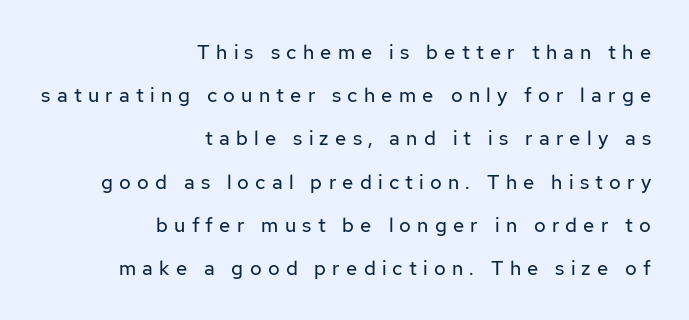
The image shows 20 px text type, upright; set right-aligned, loose line spacing (2.16x), unusually wide letter spacing (+0.31 em), not underlined.
